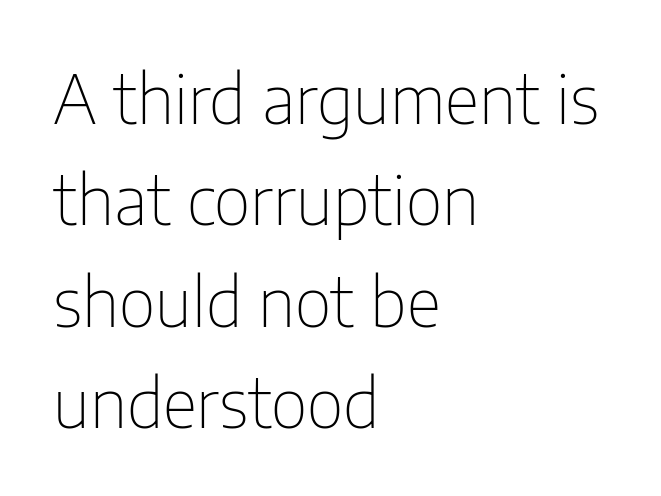
{"serif": "no", "italic": "no", "bold": "no", "weight": "thin", "width": "condensed", "stroke_contrast": "low", "x_height": "medium", "monospaced": "no", "underline": "no", "align": "left", "line_spacing": "normal", "line_spacing_ratio": 1.49, "letter_spacing": "normal", "letter_spacing_em": 0.0, "glyph_px": 68}
